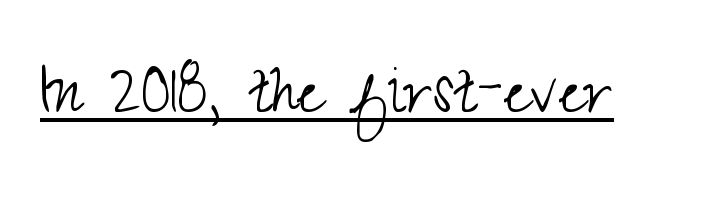
Check where the strokes stop: nothing finishes them off — pure sans. Descenders here cross a horizontal rule under the line. The passage shown is not bold in any degree. Letter spacing: default. The lettering holds an erect, upright posture throughout.
